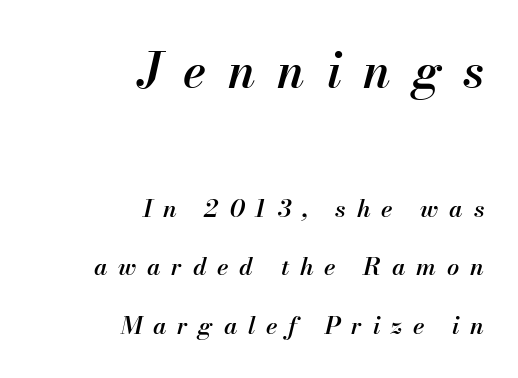
Q: Is the text bold? A: Semi-bold.
Q: Is the text italic (slanted)? A: Yes, it leans right by about 13 degrees.
Q: Is the text underlined? A: No.
Q: How is the paragraph aligned? A: Right-aligned.
Q: Is the spacing between letters normal or unusually wide? A: Unusually wide.
Q: Is the spacing between lines tight, normal or loose? A: Loose.
Q: Which block of text is set in a larger size, the first (top) or the second (bottom)? A: The first (top) one.
Q: Width (condensed, normal, or wide)? A: Normal.
Q: Stroke contrast? A: Medium.
Q: x-height? A: Small.
Q: Monospaced? A: No.
